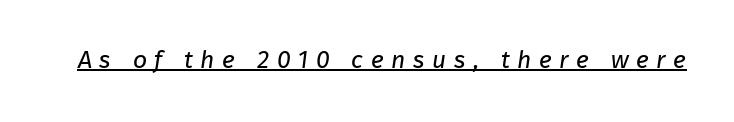
Q: Is the text bold? A: No.
Q: Is the text underlined? A: Yes.
Q: Is the spacing between letters normal or unusually wide? A: Unusually wide.
